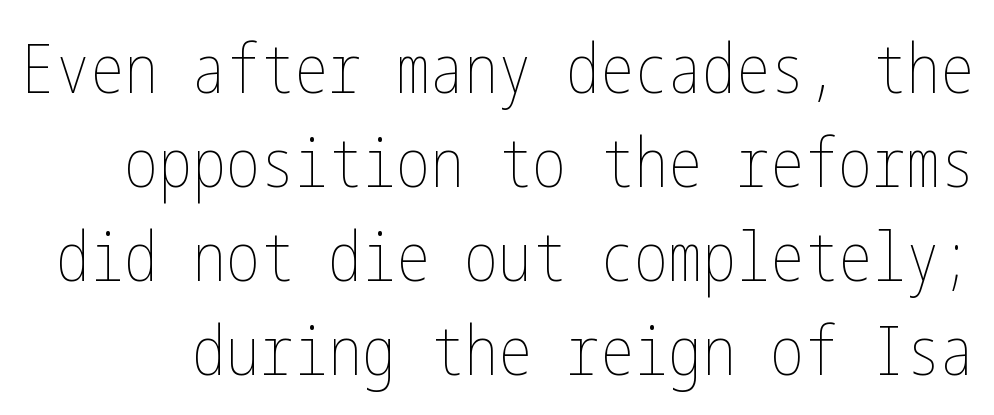
Q: Is the text bold? A: No.
Q: Is the text italic (slanted)? A: No, it is upright.
Q: Is the text underlined? A: No.
Q: Is the spacing between letters normal or unusually wide? A: Normal.
Q: Is the spacing between lines tight, normal or loose? A: Normal.
Q: Width (condensed, normal, or wide)? A: Condensed.
Q: Stroke contrast? A: Low.
Q: x-height? A: Medium.
